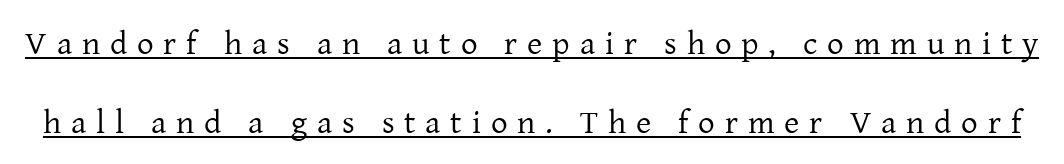
The image shows 33 px regular-weight serif type, upright; set loose line spacing (2.4x), unusually wide letter spacing (+0.3 em), underlined; low stroke contrast and a medium x-height.
